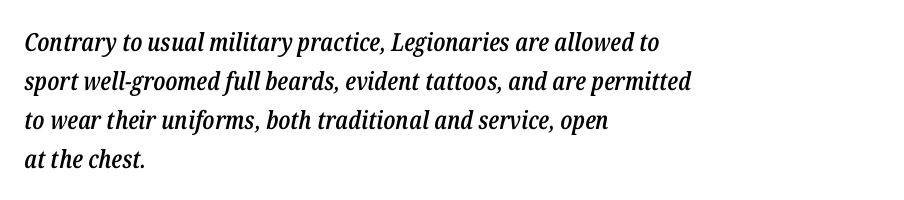
The image shows 25 px text type, italic (leaning right); set left-aligned, normal line spacing (1.56x), normal letter spacing, not underlined.
